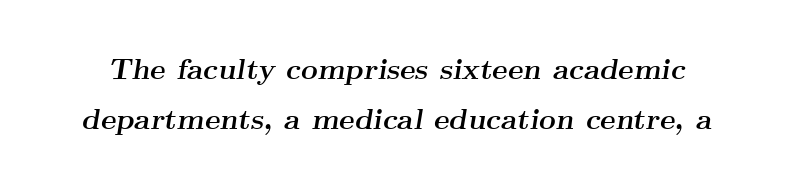
Q: Is the text bold? A: Yes.
Q: Is the text italic (slanted)? A: Yes, it leans right by about 9 degrees.
Q: Is the typeface a serif or a sans-serif typeface? A: Serif.
Q: Is the text underlined? A: No.
Q: Is the spacing between letters normal or unusually wide? A: Normal.
Q: Width (condensed, normal, or wide)? A: Wide.
Q: Stroke contrast? A: Medium.
Q: x-height? A: Small.
Q: Monospaced? A: No.
